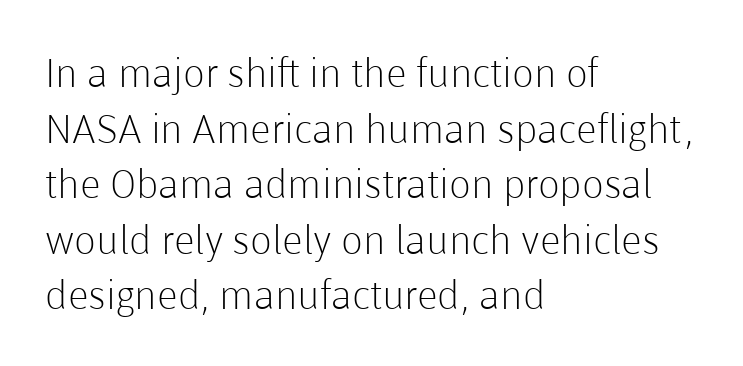
Q: Is the text bold? A: No.
Q: Is the text italic (slanted)? A: No, it is upright.
Q: Is the typeface a serif or a sans-serif typeface? A: Sans-serif.
Q: Is the text underlined? A: No.
Q: How is the paragraph aligned? A: Left-aligned.
Q: Is the spacing between letters normal or unusually wide? A: Normal.
Q: Is the spacing between lines tight, normal or loose? A: Normal.
Q: Width (condensed, normal, or wide)? A: Normal.
Q: Stroke contrast? A: Low.
Q: x-height? A: Medium.
Q: Monospaced? A: No.
